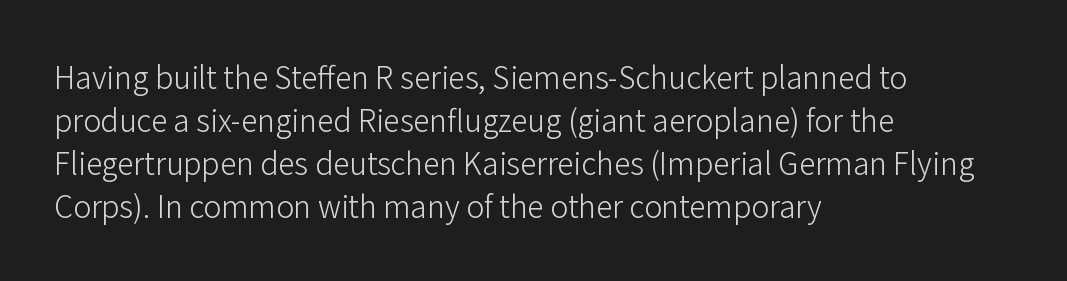
Each letter's strokes conclude bluntly, with no projecting serifs. The rendering uses a moderate line-height, typical for paragraphs. Looks like regular typesetting: each glyph gets only the width it needs. A bare baseline throughout the passage.
